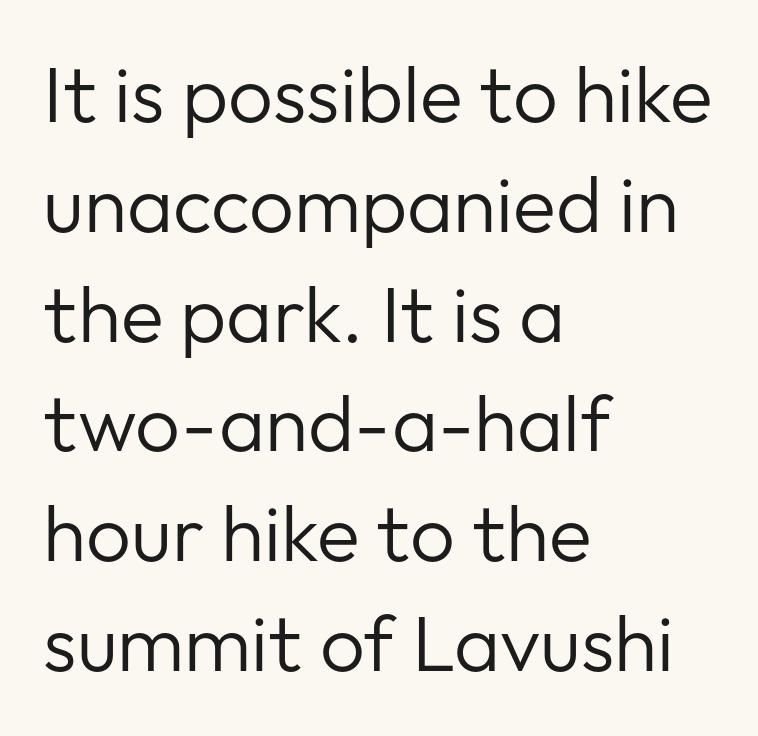
{"serif": "no", "italic": "no", "bold": "no", "weight": "regular", "width": "normal", "stroke_contrast": "low", "x_height": "medium", "monospaced": "no", "underline": "no", "align": "left", "line_spacing": "normal", "line_spacing_ratio": 1.39, "letter_spacing": "normal", "letter_spacing_em": 0.0, "glyph_px": 79}
